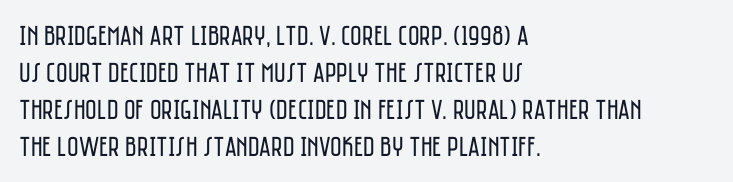
{"serif": "no", "italic": "no", "bold": "no", "weight": "regular", "width": "condensed", "stroke_contrast": "low", "x_height": "large", "monospaced": "no", "underline": "no", "align": "left", "line_spacing": "normal", "line_spacing_ratio": 1.32, "letter_spacing": "normal", "letter_spacing_em": 0.0, "glyph_px": 28}
